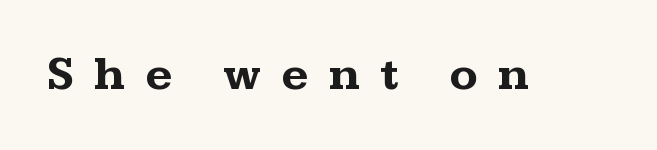
The letters are spread apart with noticeably loose tracking. Regarding serifs, this sample has them. A bare baseline throughout the passage. The font is running at its bold setting.
